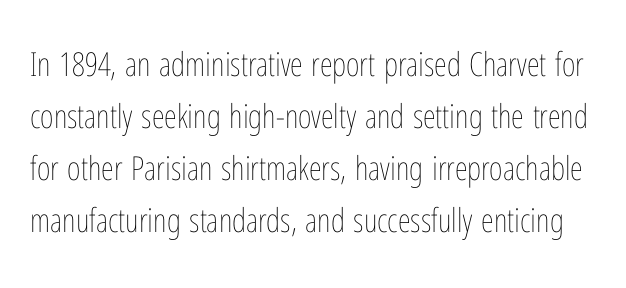
The image shows 33 px thin, condensed type, upright; set normal line spacing (1.58x), normal letter spacing, not underlined; low stroke contrast and a medium x-height.
